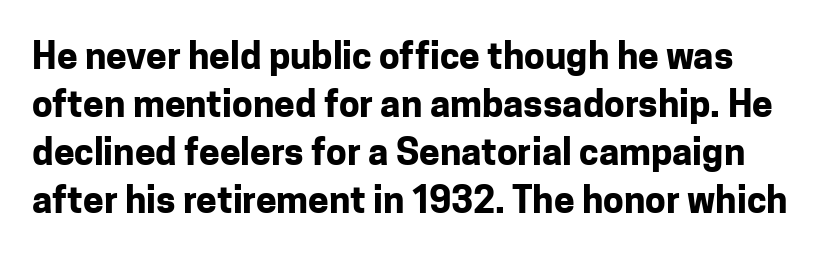
The axis of the letterforms is exactly vertical. Lines of text with bare space underneath. On the weight axis this lands at bold, roughly 700. The characters display no serif detailing; their extremities are plain. Students, observe: this is what conventionally led text looks like.
